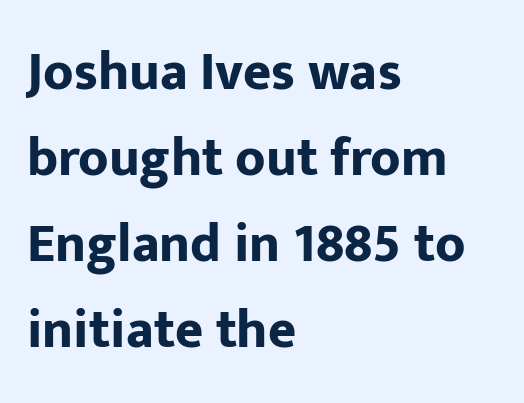
Q: Is the text bold? A: Yes.
Q: Is the text italic (slanted)? A: No, it is upright.
Q: Is the typeface a serif or a sans-serif typeface? A: Sans-serif.
Q: Is the text underlined? A: No.
Q: How is the paragraph aligned? A: Left-aligned.
Q: Is the spacing between letters normal or unusually wide? A: Normal.
Q: Is the spacing between lines tight, normal or loose? A: Normal.
Q: Width (condensed, normal, or wide)? A: Normal.
Q: Stroke contrast? A: Low.
Q: x-height? A: Medium.
Q: Monospaced? A: No.
